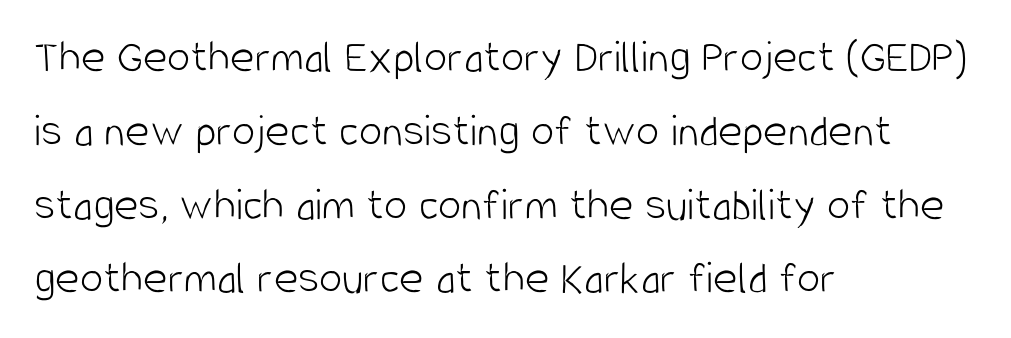
Q: Is the text bold? A: No.
Q: Is the text italic (slanted)? A: No, it is upright.
Q: Is the typeface a serif or a sans-serif typeface? A: Sans-serif.
Q: Is the text underlined? A: No.
Q: How is the paragraph aligned? A: Left-aligned.
Q: Is the spacing between letters normal or unusually wide? A: Normal.
Q: Is the spacing between lines tight, normal or loose? A: Normal.
Q: Width (condensed, normal, or wide)? A: Condensed.
Q: Stroke contrast? A: Low.
Q: x-height? A: Large.
Q: Monospaced? A: No.
